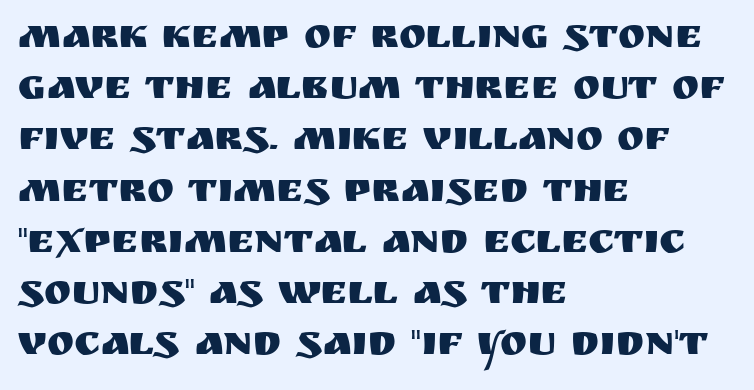
The image shows 41 px sans-serif type, upright; set left-aligned, normal line spacing (1.25x), normal letter spacing, not underlined; medium stroke contrast and a large x-height.
